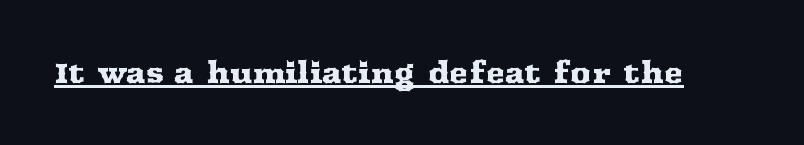
Caption: lettering with a line underneath. When letters stand straight like this, we call the style roman or upright. Inter-character spacing is left at the font's built-in metrics. These lines are rendered in a variable-pitch font. In terms of letterform style, serifs are clearly present.
